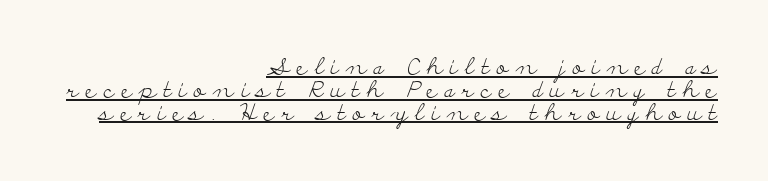
Visually the block forms a straight wall on the right and a jagged coastline on the left. No heavy texture on the line: the type isn't bold. Somebody hit Ctrl+U on this one — the words are underlined. Compared with typical body copy, the letter spacing here is much looser.
